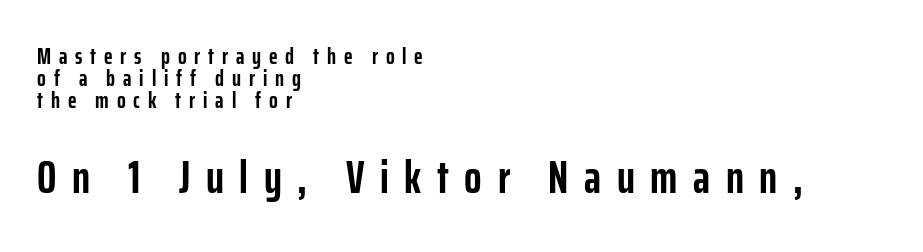
The paragraph has a hard left edge and a soft right edge. No italicization has been applied; the sample stays upright. A student would notice the bottom passage is typeset larger than what precedes it. Characters follow at a spacing far wider than the type designer built in. These lines huddle together more closely than default settings would place them. Type style note: lacks serifs.
